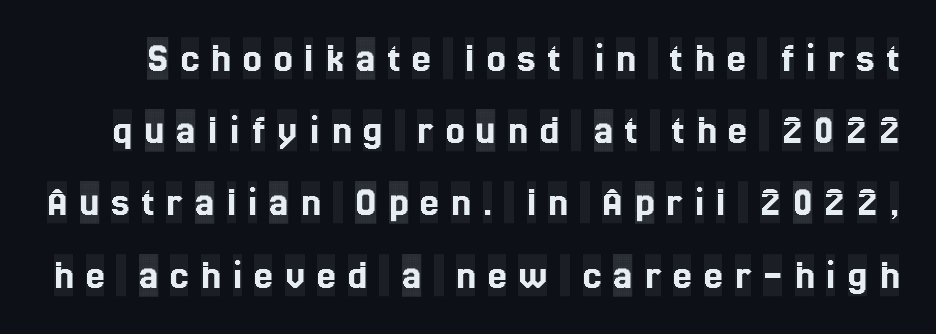
{"serif": "yes", "italic": "no", "width": "condensed", "x_height": "large", "monospaced": "no", "underline": "no", "line_spacing_ratio": 1.72, "letter_spacing": "wide", "letter_spacing_em": 0.29, "glyph_px": 42}
